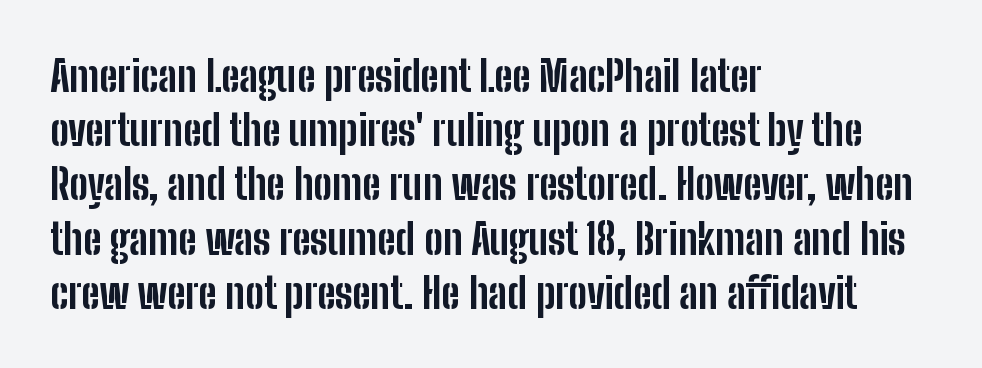
{"serif": "no", "italic": "no", "bold": "yes", "weight": "bold", "width": "condensed", "stroke_contrast": "low", "x_height": "medium", "monospaced": "no", "underline": "no", "align": "left", "line_spacing": "normal", "line_spacing_ratio": 1.29, "letter_spacing": "normal", "letter_spacing_em": 0.0, "glyph_px": 42}
